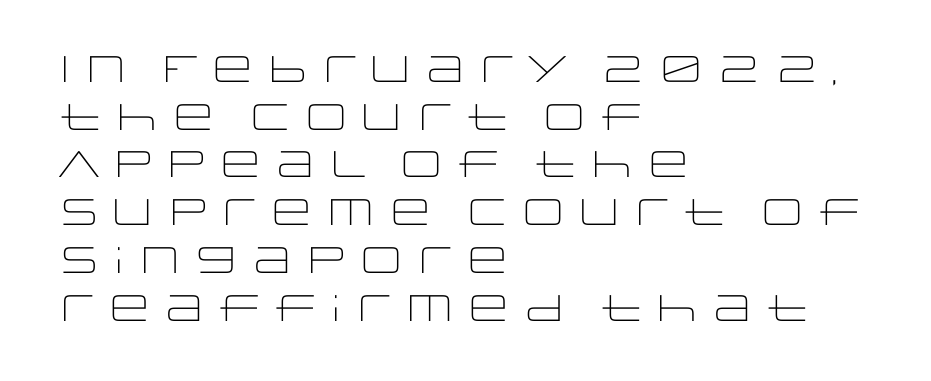
The image shows 37 px light, wide sans-serif type, upright; set left-aligned, normal line spacing (1.29x), normal letter spacing, not underlined; low stroke contrast and a large x-height.
